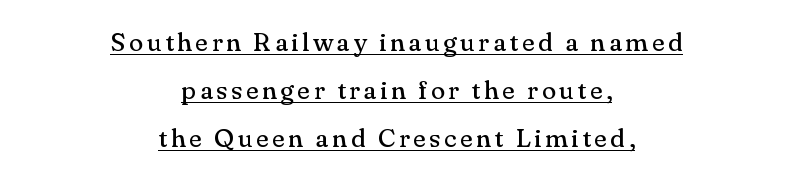
{"italic": "no", "bold": "no", "underline": "yes", "align": "center", "line_spacing_ratio": 1.84, "glyph_px": 26}
